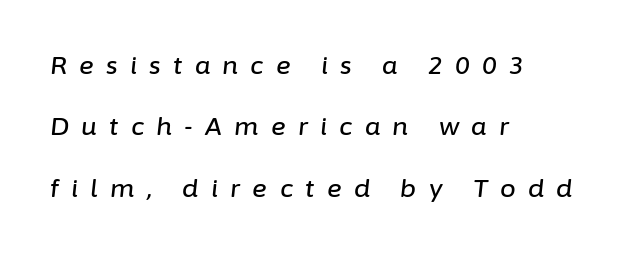
{"italic": "yes", "lean": "right", "slant_degrees": 6, "underline": "no", "align": "left", "line_spacing": "loose", "line_spacing_ratio": 2.46, "letter_spacing": "wide", "letter_spacing_em": 0.49, "glyph_px": 25}
